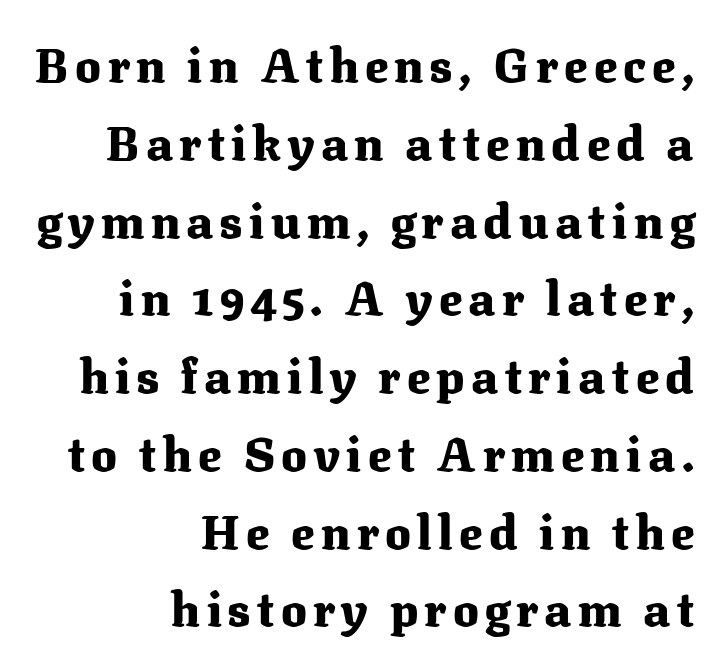
{"serif": "yes", "italic": "no", "bold": "yes", "weight": "heavy", "width": "normal", "stroke_contrast": "medium", "x_height": "medium", "monospaced": "no", "underline": "no", "align": "right", "line_spacing": "normal", "line_spacing_ratio": 1.62, "glyph_px": 48}
